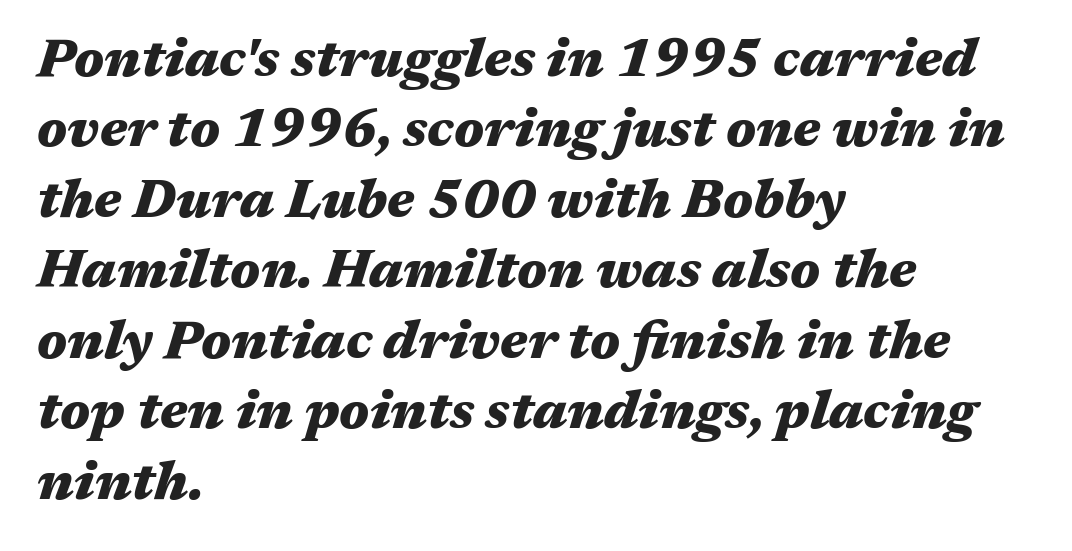
{"italic": "yes", "lean": "right", "slant_degrees": 17, "bold": "yes", "weight": "heavy", "width": "wide", "stroke_contrast": "medium", "x_height": "medium", "monospaced": "no", "underline": "no", "align": "left", "line_spacing": "normal", "line_spacing_ratio": 1.33, "letter_spacing": "normal", "letter_spacing_em": 0.0, "glyph_px": 53}
